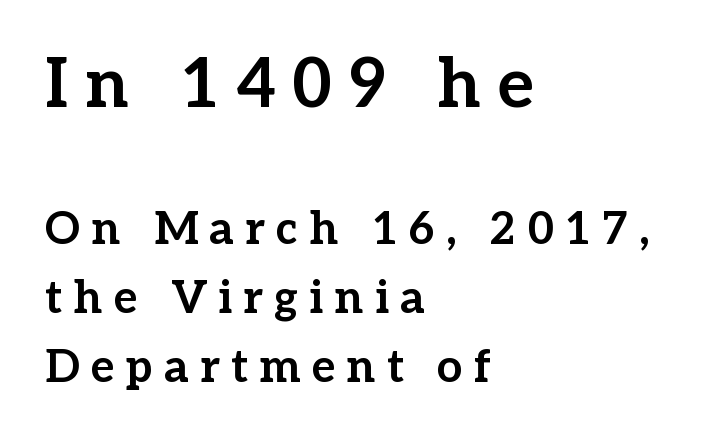
{"serif": "yes", "italic": "no", "bold": "yes", "weight": "bold", "width": "normal", "stroke_contrast": "low", "x_height": "medium", "monospaced": "no", "underline": "no", "align": "left", "line_spacing": "normal", "line_spacing_ratio": 1.53, "letter_spacing": "wide", "letter_spacing_em": 0.25, "larger_block": "first", "size_ratio": 1.51, "glyph_px": 68}
